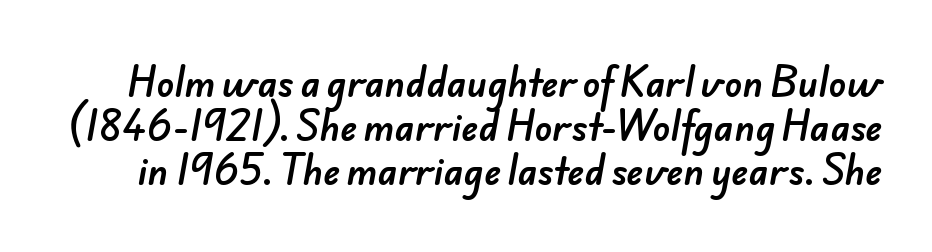
The image shows 36 px sans-serif type; set line spacing 1.22x, normal letter spacing, not underlined; low stroke contrast and a small x-height.
